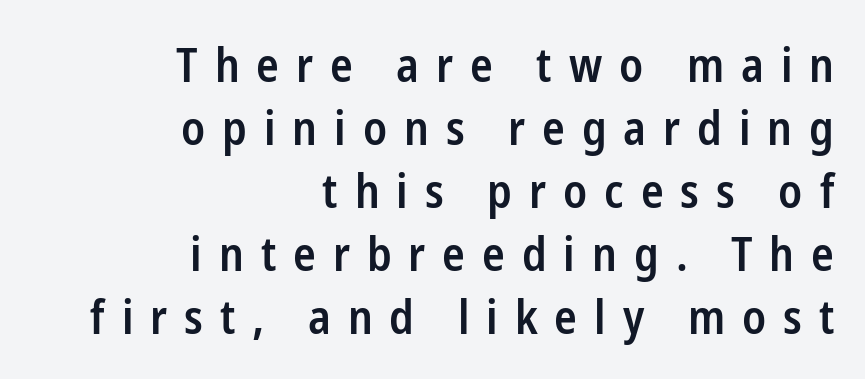
Someone cranked the tracking dial way up on this one. Check the space under the baseline: it is left empty. Short and long lines alike share a common ending point at right. These lines were composed using upright roman letters. Regarding leading, the lines here are spaced in the standard way.
